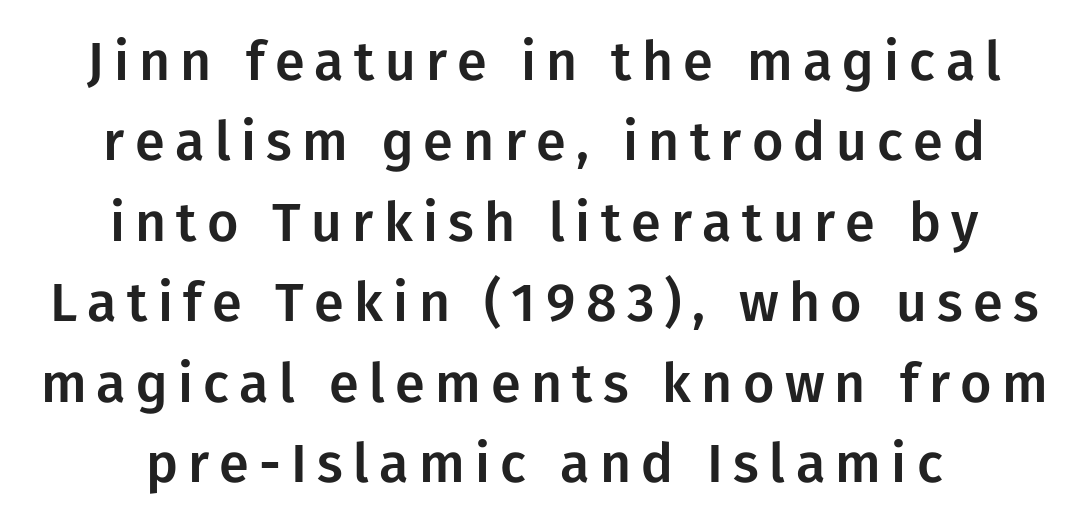
The image shows 54 px sans-serif type, upright; set centered, normal line spacing (1.49x), not underlined; low stroke contrast and a medium x-height.
